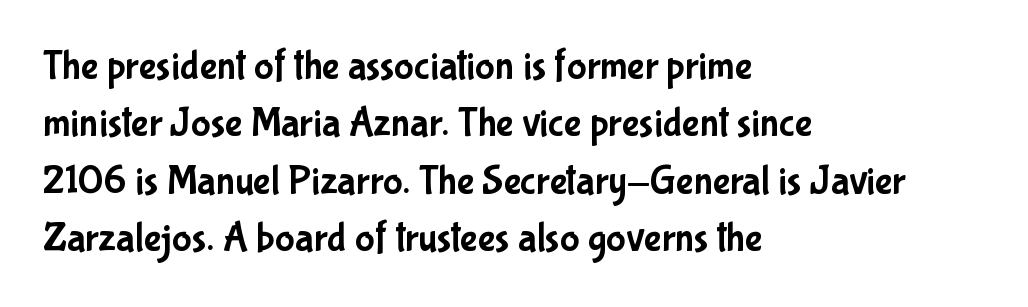
{"serif": "no", "italic": "no", "width": "condensed", "stroke_contrast": "low", "x_height": "medium", "monospaced": "no", "underline": "no", "align": "left", "line_spacing": "normal", "line_spacing_ratio": 1.4, "letter_spacing": "normal", "letter_spacing_em": 0.0, "glyph_px": 41}
